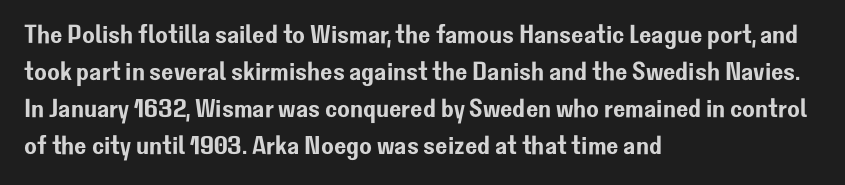
Inter-character spacing is left at the font's built-in metrics. Bare-footed words on every line. Every stem runs plumb, perpendicular to the baseline. Line spacing here is normal. Every row of glyphs begins at an identical x-position on the left.
